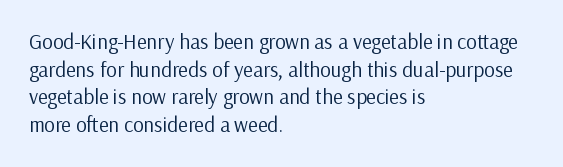
The image shows 21 px text type, upright; set left-aligned, normal line spacing (1.31x), normal letter spacing, not underlined.
